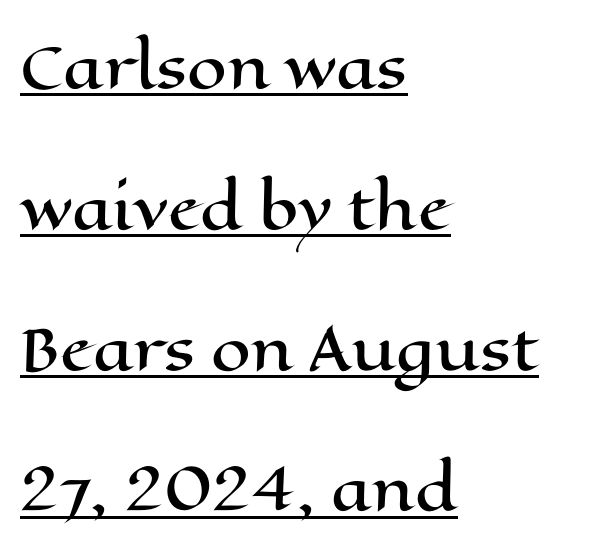
Decoration check: the copy is underlined. These lines were composed using upright roman letters. Students, note that the glyphs here touch the page at normal intervals. This sample has the flowing, uneven cadence of proportional lettering.
